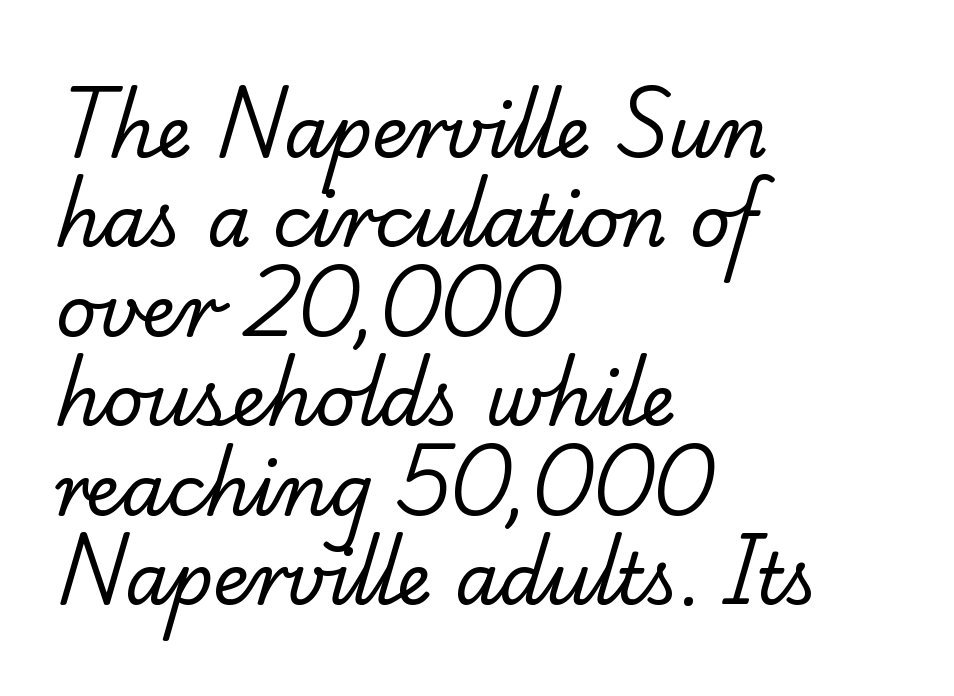
Q: Is the text bold? A: No.
Q: Is the text underlined? A: No.
Q: How is the paragraph aligned? A: Left-aligned.
Q: Is the spacing between letters normal or unusually wide? A: Normal.
Q: Is the spacing between lines tight, normal or loose? A: Normal.
Q: Width (condensed, normal, or wide)? A: Normal.
Q: Stroke contrast? A: Low.
Q: x-height? A: Small.
Q: Monospaced? A: No.
